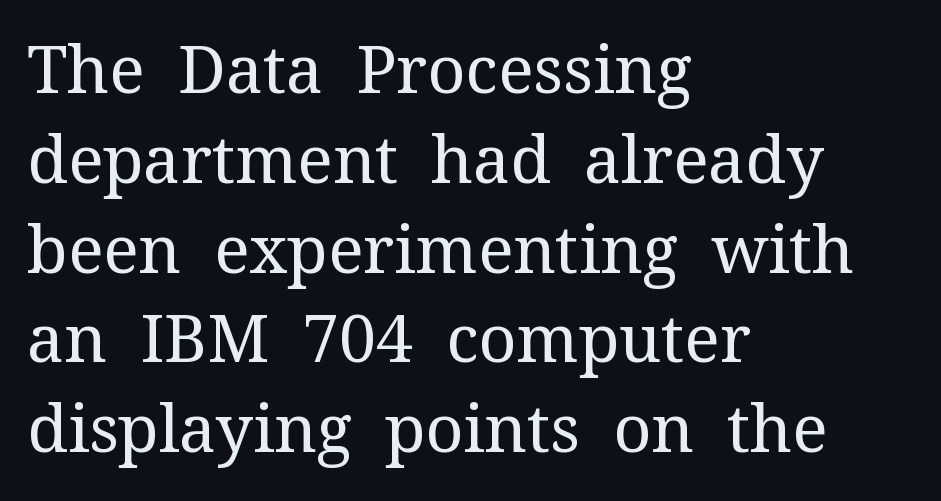
The image shows 66 px regular-weight serif type, upright; set left-aligned, normal line spacing (1.36x), normal letter spacing, not underlined; medium stroke contrast and a medium x-height.
